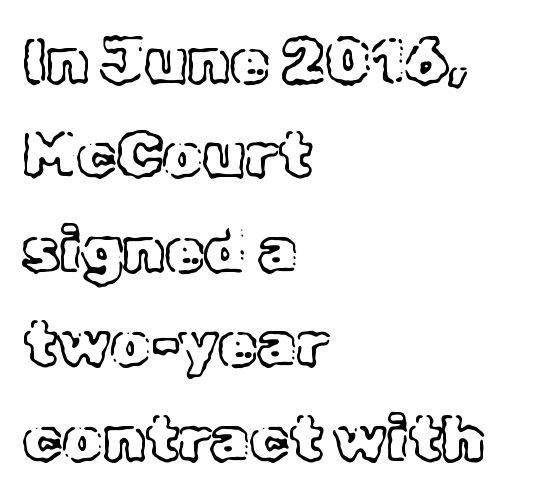
Q: Is the text italic (slanted)? A: No, it is upright.
Q: Is the text underlined? A: No.
Q: How is the paragraph aligned? A: Left-aligned.
Q: Is the spacing between letters normal or unusually wide? A: Normal.
Q: Is the spacing between lines tight, normal or loose? A: Normal.
Q: Width (condensed, normal, or wide)? A: Normal.
Q: x-height? A: Medium.
Q: Monospaced? A: No.
